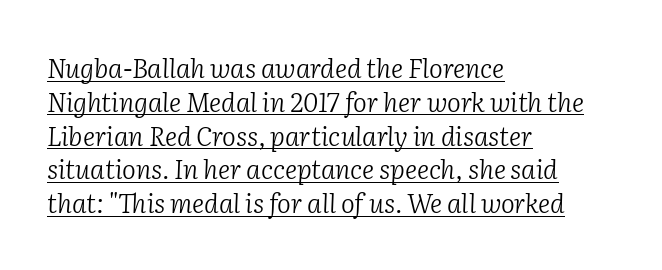
{"italic": "yes", "lean": "right", "slant_degrees": 2, "bold": "no", "underline": "yes", "align": "left", "line_spacing": "normal", "line_spacing_ratio": 1.3, "letter_spacing": "normal", "letter_spacing_em": 0.0, "glyph_px": 26}
